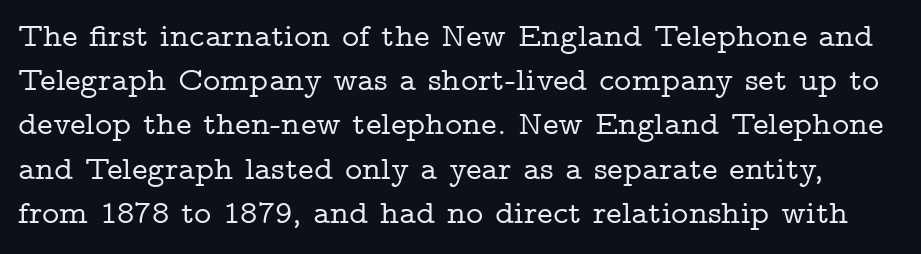
Q: Is the text italic (slanted)? A: No, it is upright.
Q: Is the typeface a serif or a sans-serif typeface? A: Serif.
Q: Is the text underlined? A: No.
Q: Is the spacing between letters normal or unusually wide? A: Normal.
Q: Is the spacing between lines tight, normal or loose? A: Normal.
Q: Width (condensed, normal, or wide)? A: Wide.
Q: Stroke contrast? A: Low.
Q: x-height? A: Medium.
Q: Monospaced? A: No.
